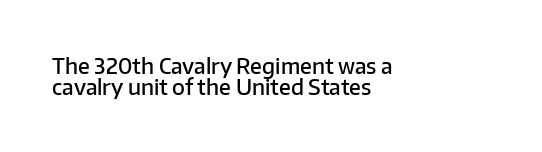
Q: Is the text bold? A: Semi-bold.
Q: Is the text italic (slanted)? A: No, it is upright.
Q: Is the text underlined? A: No.
Q: How is the paragraph aligned? A: Left-aligned.
Q: Is the spacing between letters normal or unusually wide? A: Normal.
Q: Is the spacing between lines tight, normal or loose? A: Tight.
